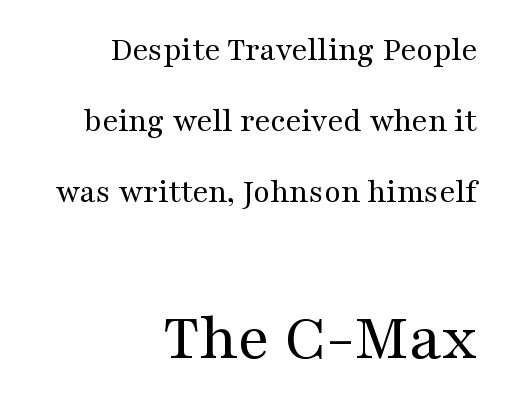
The letters sit at their default tracking, neither squeezed nor spread. Line endings align vertically; line beginnings do not. The characters are drawn with everyday or finer stroke widths. This rendering employs a face with finishing strokes, i.e., a serif. Notice the wide empty band between every row — that's loose leading.
